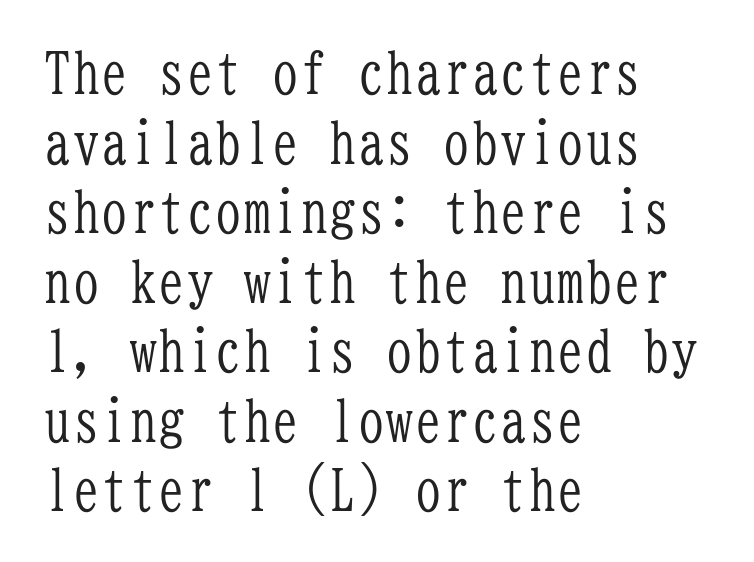
{"serif": "yes", "italic": "no", "bold": "no", "weight": "light", "width": "condensed", "stroke_contrast": "low", "x_height": "medium", "monospaced": "yes", "underline": "no", "align": "left", "line_spacing_ratio": 1.22, "letter_spacing": "normal", "letter_spacing_em": 0.0, "glyph_px": 57}
